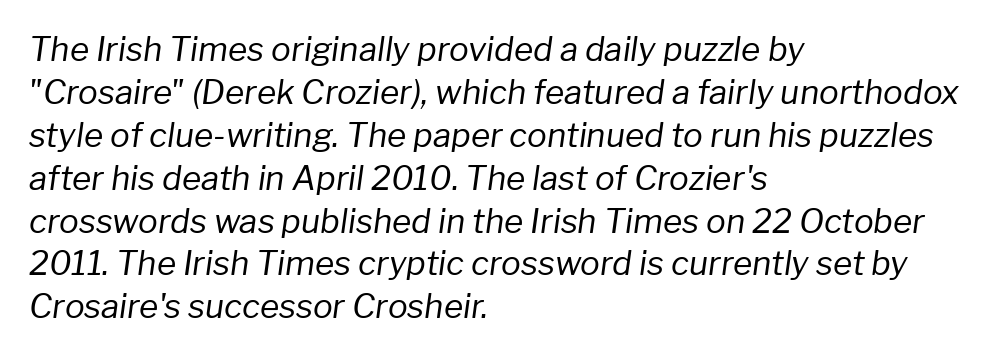
{"italic": "yes", "lean": "right", "slant_degrees": 8, "bold": "no", "weight": "regular", "width": "normal", "stroke_contrast": "low", "x_height": "medium", "monospaced": "no", "underline": "no", "align": "left", "line_spacing": "normal", "line_spacing_ratio": 1.3, "letter_spacing": "normal", "letter_spacing_em": 0.0, "glyph_px": 33}
